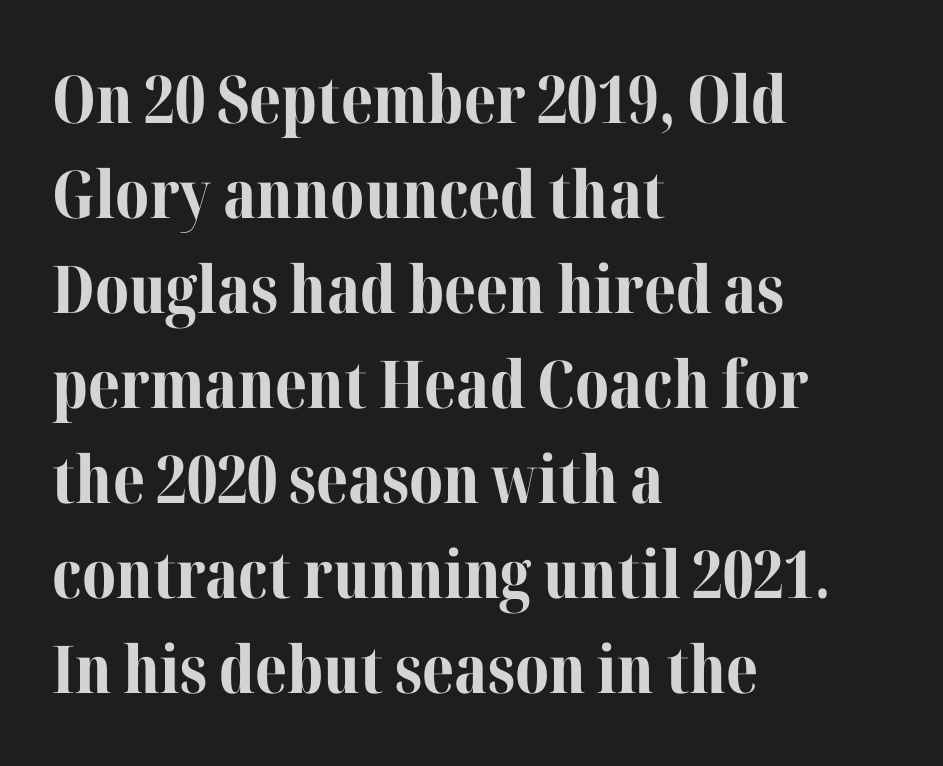
Q: Is the text bold? A: Yes.
Q: Is the text italic (slanted)? A: No, it is upright.
Q: Is the typeface a serif or a sans-serif typeface? A: Serif.
Q: Is the text underlined? A: No.
Q: How is the paragraph aligned? A: Left-aligned.
Q: Is the spacing between letters normal or unusually wide? A: Normal.
Q: Is the spacing between lines tight, normal or loose? A: Normal.
Q: Width (condensed, normal, or wide)? A: Normal.
Q: Stroke contrast? A: Medium.
Q: x-height? A: Medium.
Q: Monospaced? A: No.
